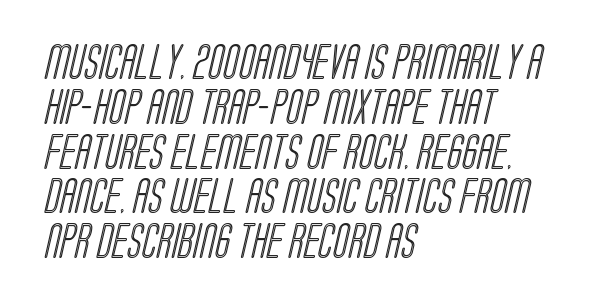
Q: Is the text underlined? A: No.
Q: How is the paragraph aligned? A: Left-aligned.
Q: Is the spacing between letters normal or unusually wide? A: Normal.
Q: Is the spacing between lines tight, normal or loose? A: Normal.
Q: Width (condensed, normal, or wide)? A: Condensed.
Q: x-height? A: Large.
Q: Monospaced? A: No.
